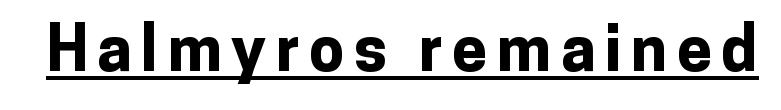
The image shows 63 px bold sans-serif type, upright; set underlined; low stroke contrast and a medium x-height.
